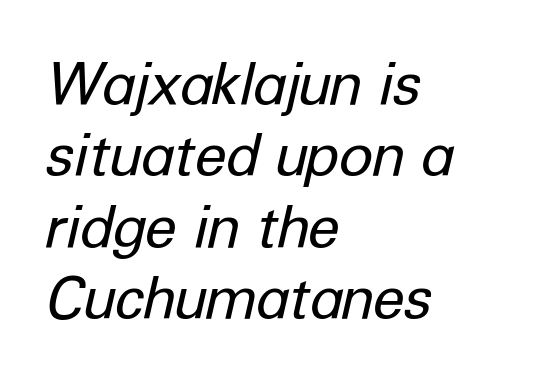
Rule under the text: the space is simply empty. The text carries the slant typical of an italic or oblique font. Nothing unusual about the tracking: characters are spaced as the font intends. These lines stack with their left ends in a neat column.
